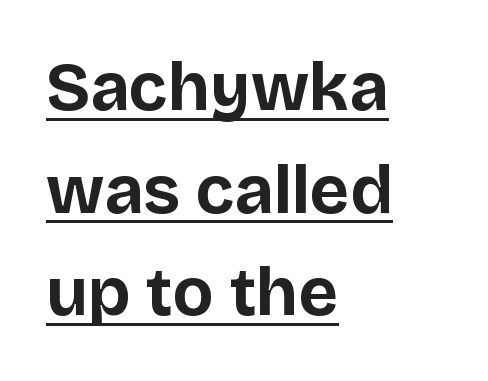
Q: Is the text bold? A: Yes.
Q: Is the text italic (slanted)? A: No, it is upright.
Q: Is the typeface a serif or a sans-serif typeface? A: Sans-serif.
Q: Is the text underlined? A: Yes.
Q: How is the paragraph aligned? A: Left-aligned.
Q: Is the spacing between letters normal or unusually wide? A: Normal.
Q: Is the spacing between lines tight, normal or loose? A: Normal.
Q: Width (condensed, normal, or wide)? A: Normal.
Q: Stroke contrast? A: Low.
Q: x-height? A: Large.
Q: Monospaced? A: No.
